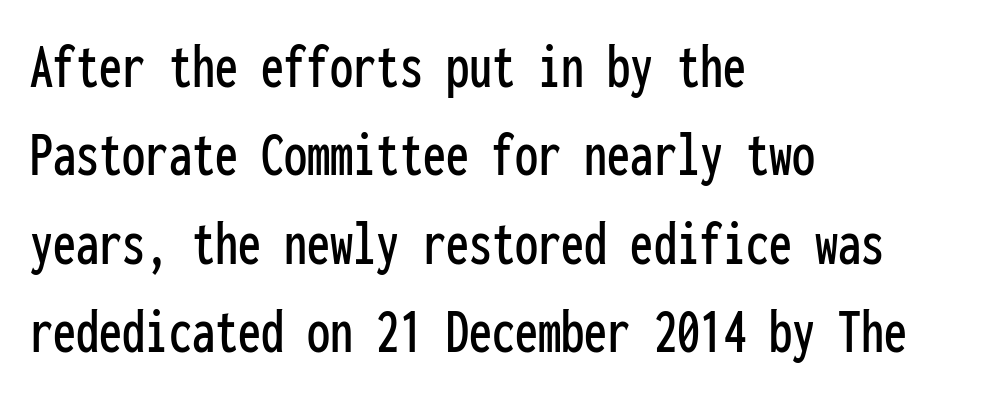
The image shows 66 px condensed sans-serif type, upright, monospaced; set left-aligned, normal line spacing (1.34x), normal letter spacing, not underlined; low stroke contrast and a medium x-height.
